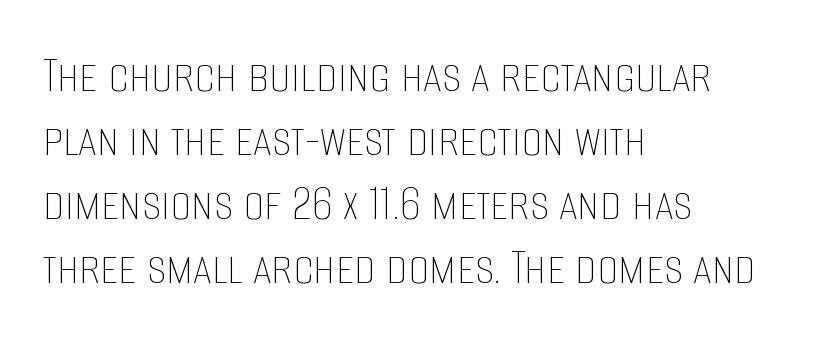
Q: Is the text bold? A: No.
Q: Is the text italic (slanted)? A: No, it is upright.
Q: Is the text underlined? A: No.
Q: How is the paragraph aligned? A: Left-aligned.
Q: Is the spacing between letters normal or unusually wide? A: Normal.
Q: Width (condensed, normal, or wide)? A: Condensed.
Q: Stroke contrast? A: Low.
Q: x-height? A: Large.
Q: Monospaced? A: No.
